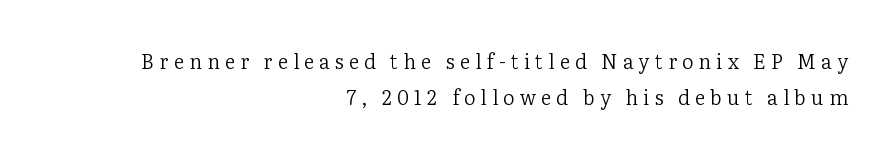
The setting favours the right margin, as signatures and pull-quotes sometimes do. Stem width sits at or under what a default text font uses. How are the letters spaced? Widely, with obvious added tracking. Has an underline been added? It has not. Every character sits straight up, as roman type does.
